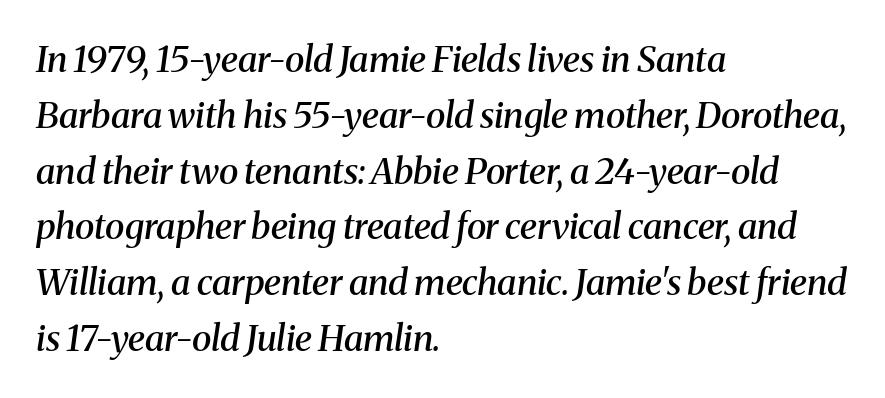
{"serif": "yes", "italic": "yes", "lean": "right", "slant_degrees": 8, "bold": "semi", "weight": "semibold", "width": "normal", "stroke_contrast": "medium", "x_height": "medium", "monospaced": "no", "underline": "no", "align": "left", "line_spacing": "normal", "line_spacing_ratio": 1.55, "letter_spacing": "normal", "letter_spacing_em": 0.0, "glyph_px": 36}
